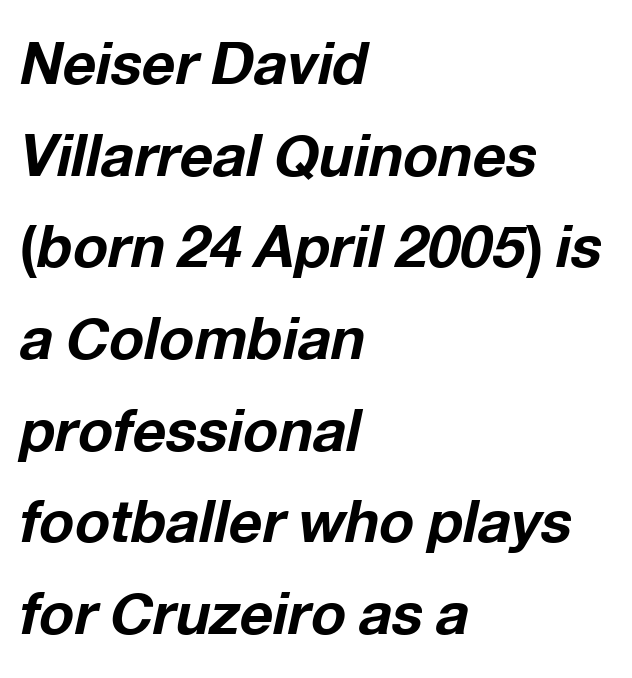
{"italic": "yes", "lean": "right", "slant_degrees": 12, "bold": "yes", "weight": "bold", "width": "normal", "stroke_contrast": "low", "x_height": "medium", "monospaced": "no", "underline": "no", "align": "left", "line_spacing": "normal", "line_spacing_ratio": 1.58, "letter_spacing": "normal", "letter_spacing_em": 0.0, "glyph_px": 58}
